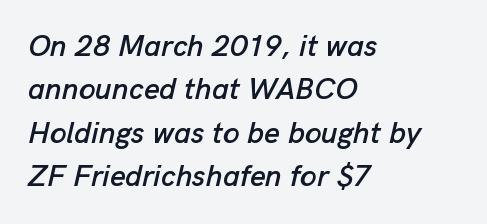
The image shows 30 px text type, italic (leaning right); set left-aligned, normal line spacing (1.45x), normal letter spacing, not underlined; low stroke contrast and a medium x-height.
